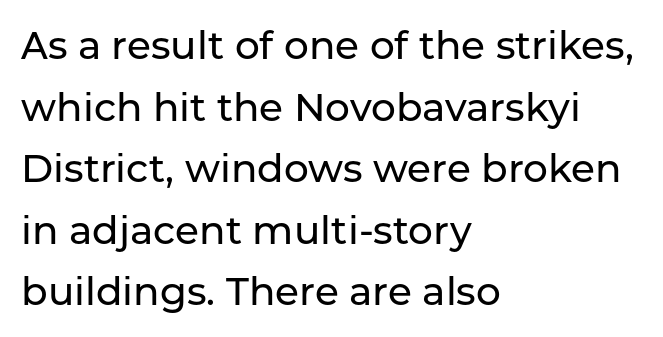
It's the straight-up-and-down kind of type. No feet cap the strokes, marking this as sans-serif type. Inter-character spacing is left at the font's built-in metrics. Summary of vertical rhythm: regular, with standard interline spacing. Varying glyph widths throughout — classic text-font behaviour.
